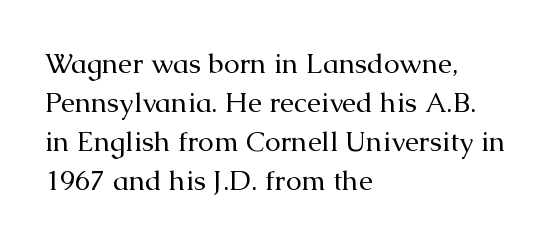
{"serif": "yes", "italic": "no", "bold": "no", "weight": "regular", "width": "normal", "stroke_contrast": "medium", "x_height": "medium", "monospaced": "no", "underline": "no", "align": "left", "line_spacing": "normal", "line_spacing_ratio": 1.39, "letter_spacing": "normal", "letter_spacing_em": 0.0, "glyph_px": 28}
